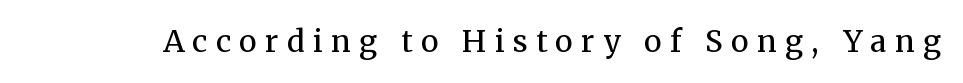
{"serif": "yes", "italic": "no", "bold": "no", "weight": "regular", "width": "normal", "stroke_contrast": "medium", "x_height": "medium", "monospaced": "no", "underline": "no", "letter_spacing": "wide", "letter_spacing_em": 0.28, "glyph_px": 30}
